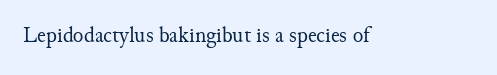
Q: Is the text bold? A: No.
Q: Is the text italic (slanted)? A: No, it is upright.
Q: Is the text underlined? A: No.
Q: Is the spacing between letters normal or unusually wide? A: Normal.
